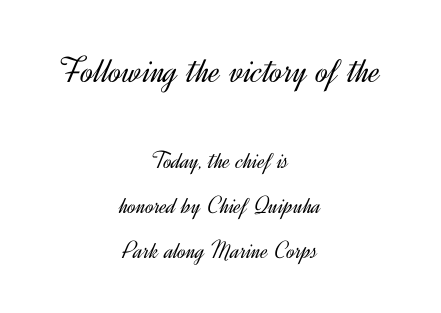
Q: Is the text bold? A: No.
Q: Is the text italic (slanted)? A: Yes.
Q: Is the typeface a serif or a sans-serif typeface? A: Sans-serif.
Q: Is the text underlined? A: No.
Q: How is the paragraph aligned? A: Centered.
Q: Is the spacing between letters normal or unusually wide? A: Normal.
Q: Which block of text is set in a larger size, the first (top) or the second (bottom)? A: The first (top) one.
Q: Width (condensed, normal, or wide)? A: Normal.
Q: x-height? A: Small.
Q: Monospaced? A: No.
